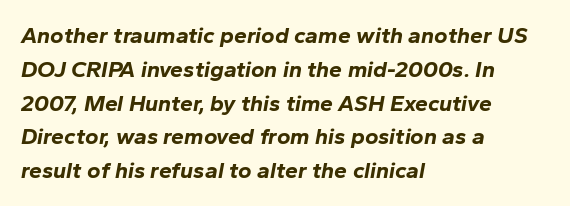
Q: Is the text bold? A: Yes.
Q: Is the text italic (slanted)? A: Yes, it leans right by about 10 degrees.
Q: Is the text underlined? A: No.
Q: How is the paragraph aligned? A: Left-aligned.
Q: Is the spacing between letters normal or unusually wide? A: Normal.
Q: Is the spacing between lines tight, normal or loose? A: Normal.
